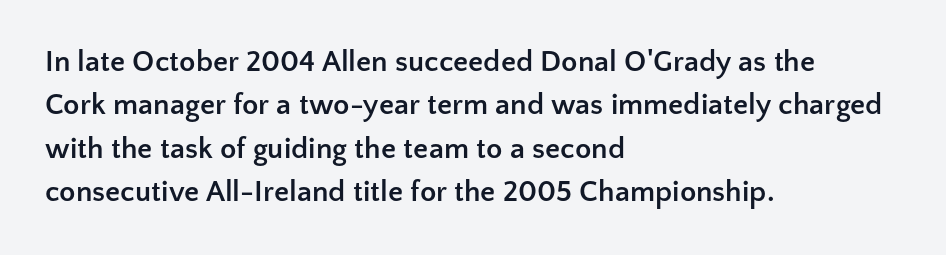
{"serif": "no", "italic": "no", "bold": "yes", "weight": "semibold", "width": "normal", "stroke_contrast": "low", "x_height": "medium", "monospaced": "no", "underline": "no", "align": "left", "line_spacing": "normal", "line_spacing_ratio": 1.45, "letter_spacing": "normal", "letter_spacing_em": 0.0, "glyph_px": 30}
